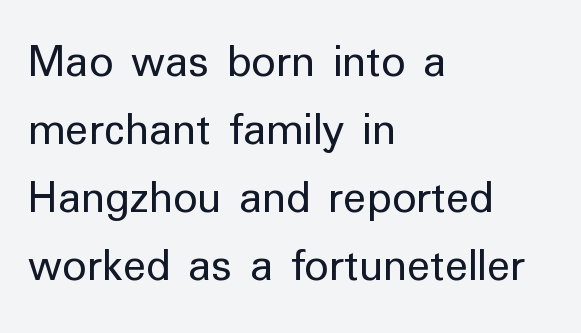
{"serif": "no", "italic": "no", "bold": "no", "weight": "regular", "width": "normal", "stroke_contrast": "low", "x_height": "medium", "monospaced": "no", "underline": "no", "align": "left", "line_spacing": "normal", "line_spacing_ratio": 1.42, "letter_spacing": "normal", "letter_spacing_em": 0.0, "glyph_px": 48}
